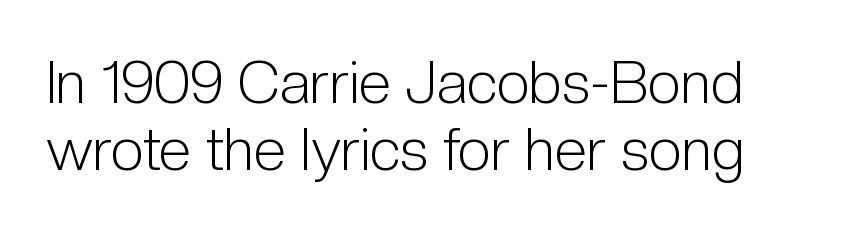
Descenders are the only things crossing below the line. Tall strokes in this sample are plumb rather than angled. Each letter keeps its own natural width here, so spacing adapts to shape. Vertical spacing — tight.
